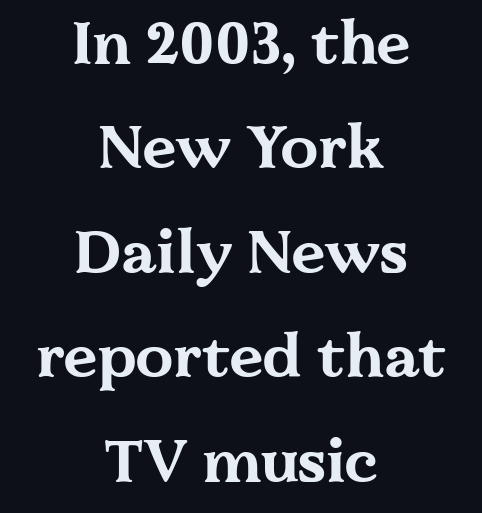
Nope, not italic — everything's standing straight. There is no visible air inserted between adjacent glyphs. These lines are composed in type with serifs. The rendering uses a bold face; every stroke is thick and dark. Casual observation: everything's sitting right in the middle.
